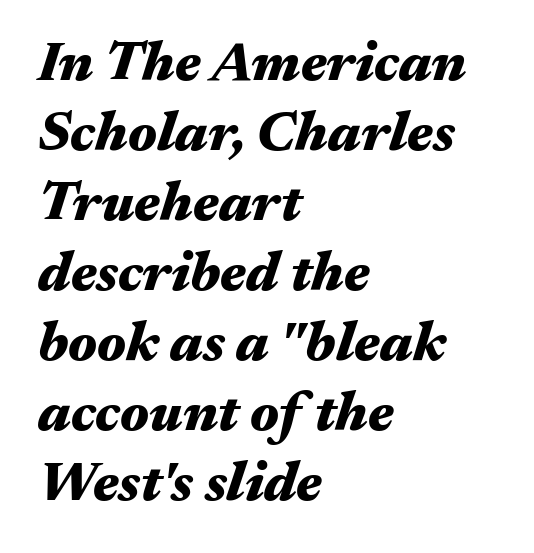
The image shows 56 px heavy, wide type, italic (leaning right); set left-aligned, normal line spacing (1.25x), normal letter spacing, not underlined; medium stroke contrast and a medium x-height.
